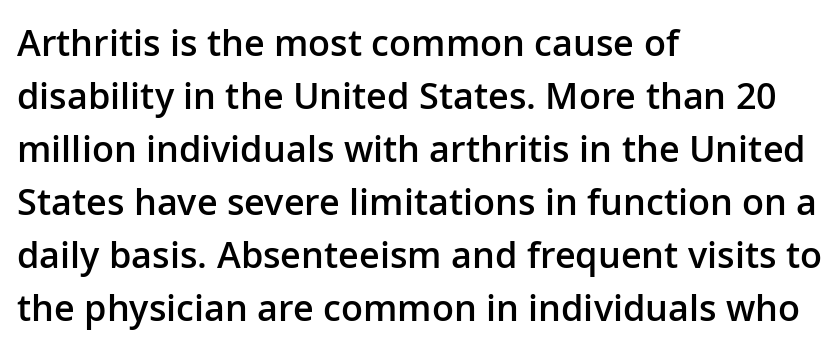
Q: Is the text bold? A: Semi-bold.
Q: Is the text italic (slanted)? A: No, it is upright.
Q: Is the typeface a serif or a sans-serif typeface? A: Sans-serif.
Q: Is the text underlined? A: No.
Q: How is the paragraph aligned? A: Left-aligned.
Q: Is the spacing between letters normal or unusually wide? A: Normal.
Q: Is the spacing between lines tight, normal or loose? A: Normal.
Q: Width (condensed, normal, or wide)? A: Normal.
Q: Stroke contrast? A: Low.
Q: x-height? A: Medium.
Q: Monospaced? A: No.
